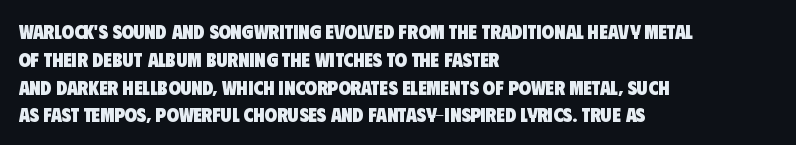
Q: Is the text bold? A: Yes.
Q: Is the text underlined? A: No.
Q: How is the paragraph aligned? A: Left-aligned.
Q: Is the spacing between letters normal or unusually wide? A: Normal.
Q: Is the spacing between lines tight, normal or loose? A: Normal.
